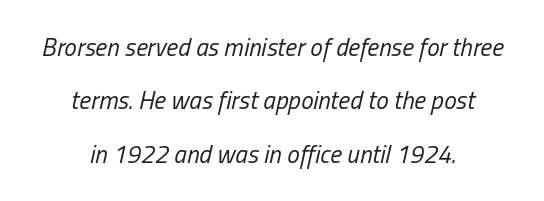
The image shows 25 px text type, italic (leaning right); set centered, loose line spacing (2.14x), normal letter spacing, not underlined.
